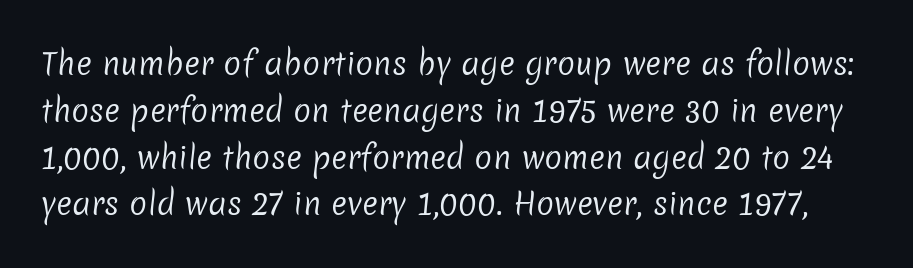
The image shows 30 px regular-weight sans-serif type; set normal line spacing (1.56x), normal letter spacing, not underlined; low stroke contrast and a medium x-height.
